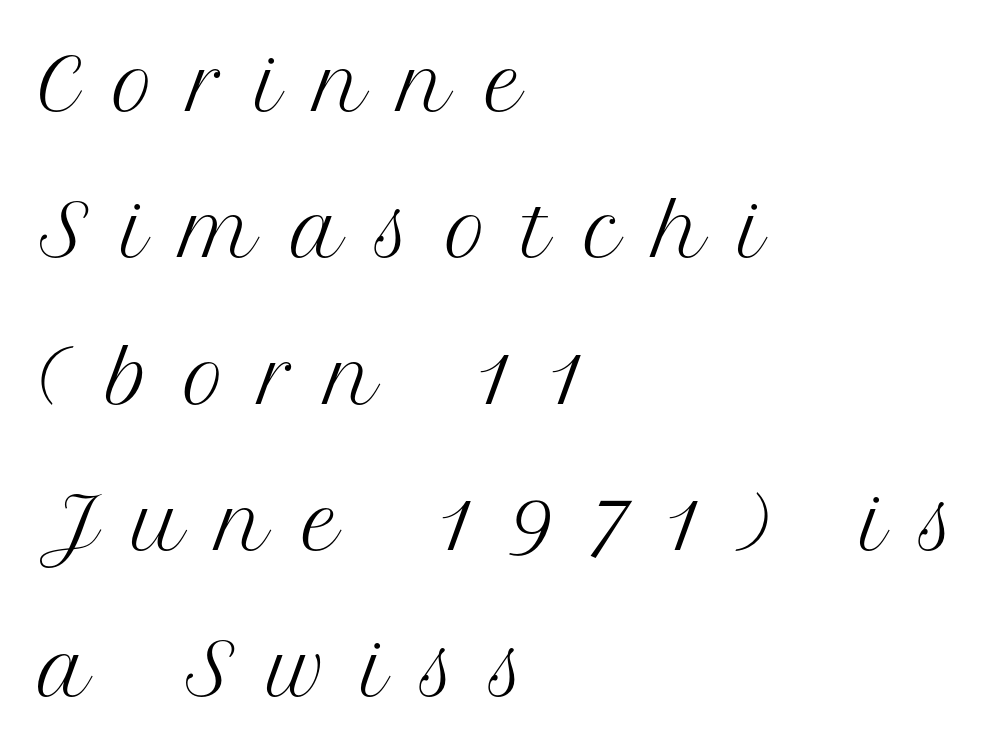
The image shows 71 px regular-weight serif type; set left-aligned, loose line spacing (2.06x), unusually wide letter spacing (+0.48 em), not underlined; medium stroke contrast and a medium x-height.
